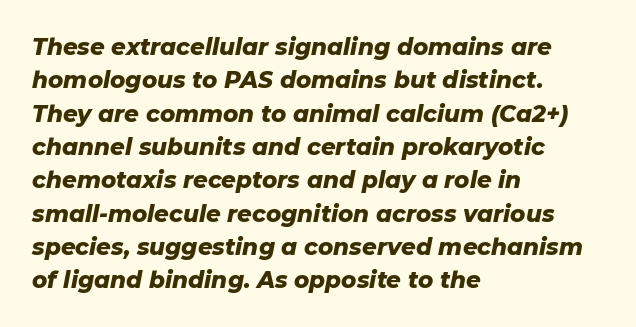
The image shows 23 px bold type, italic (leaning right); set left-aligned, normal line spacing (1.45x), normal letter spacing, not underlined.
